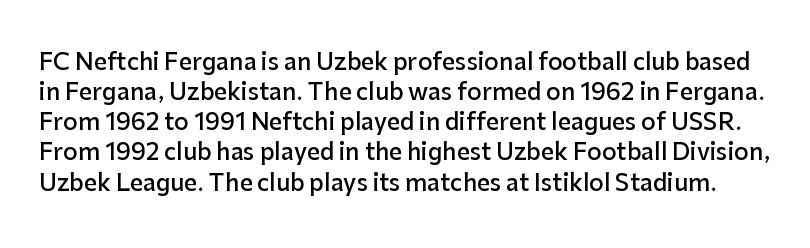
The image shows 23 px text type, upright; set normal line spacing (1.31x), normal letter spacing, not underlined.
